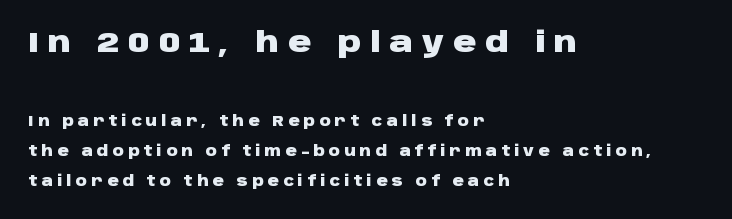
This sample uses an upright cut, with every glyph sitting square on the baseline. Letters rest on an invisible, unmarked baseline. Letterform terminals end flat and unadorned throughout the passage. Every letter is thick-stroked: bold, no question. Loose tracking; the words dissolve into strings of separated letters.
